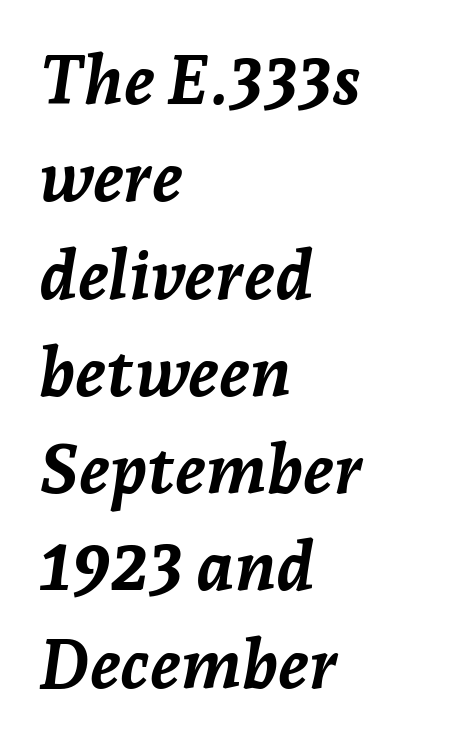
{"italic": "yes", "lean": "right", "slant_degrees": 7, "bold": "yes", "weight": "semibold", "width": "normal", "stroke_contrast": "low", "x_height": "medium", "monospaced": "no", "underline": "no", "align": "left", "line_spacing": "normal", "line_spacing_ratio": 1.41, "letter_spacing": "normal", "letter_spacing_em": 0.0, "glyph_px": 69}
